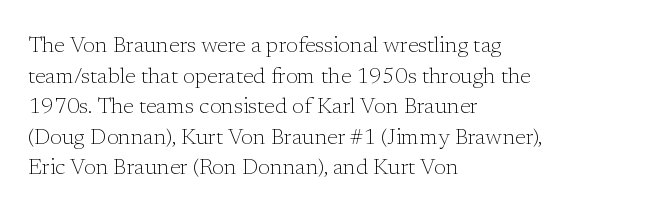
Here the glyphs are tracked normally, forming tight word shapes. This sample keeps an unexceptional amount of space between lines. Every character sits straight up, as roman type does. Each stroke keeps to a modest, everyday thickness or less. This rendering uses left alignment, leaving the right contour irregular. Descenders are the only things crossing below the line.
